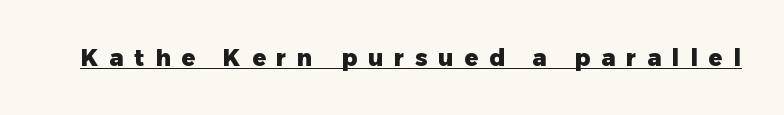
Q: Is the text bold? A: Yes.
Q: Is the text italic (slanted)? A: No, it is upright.
Q: Is the text underlined? A: Yes.
Q: Is the spacing between letters normal or unusually wide? A: Unusually wide.
